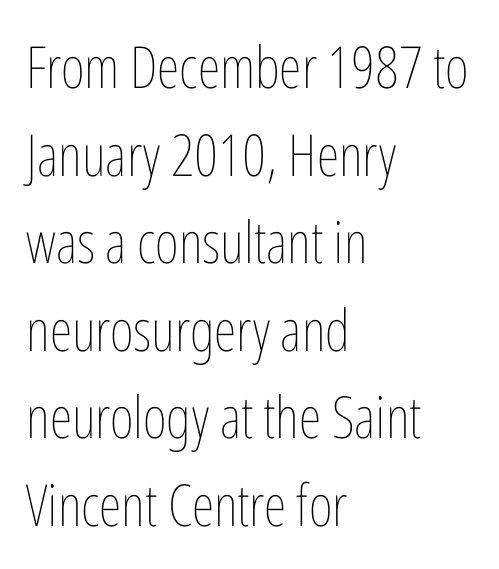
{"italic": "no", "bold": "no", "weight": "thin", "width": "condensed", "stroke_contrast": "low", "x_height": "medium", "monospaced": "no", "underline": "no", "align": "left", "line_spacing": "normal", "line_spacing_ratio": 1.51, "letter_spacing": "normal", "letter_spacing_em": 0.0, "glyph_px": 58}
